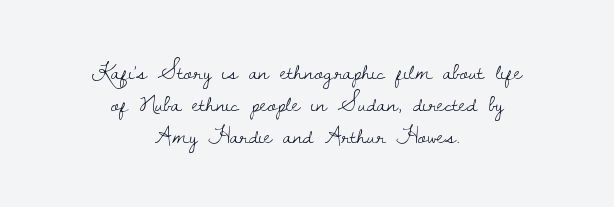
The image shows 25 px text type; set centered, normal line spacing (1.29x), normal letter spacing, not underlined.
